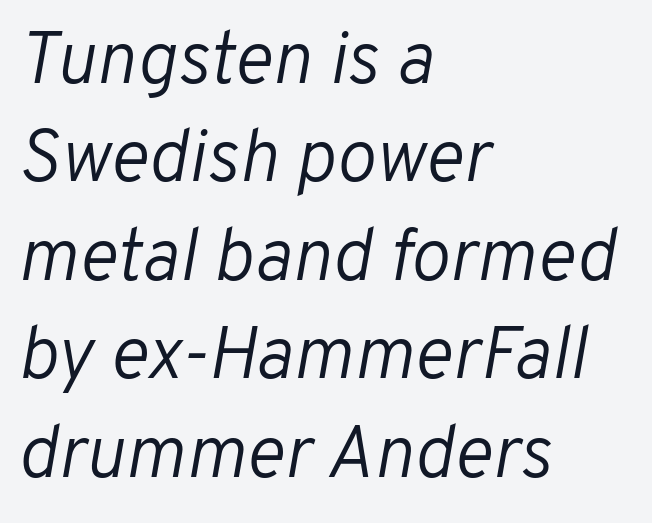
{"italic": "yes", "lean": "right", "slant_degrees": 10, "bold": "no", "weight": "light", "width": "normal", "stroke_contrast": "low", "x_height": "medium", "monospaced": "no", "underline": "no", "align": "left", "line_spacing": "normal", "line_spacing_ratio": 1.33, "letter_spacing": "normal", "letter_spacing_em": 0.0, "glyph_px": 74}
